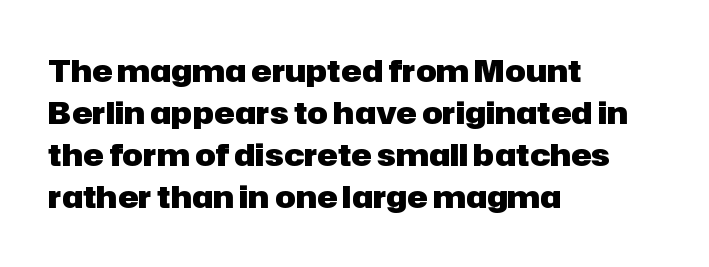
{"serif": "no", "italic": "no", "bold": "yes", "weight": "heavy", "width": "normal", "stroke_contrast": "low", "x_height": "medium", "monospaced": "no", "underline": "no", "align": "left", "line_spacing": "normal", "line_spacing_ratio": 1.36, "letter_spacing": "normal", "letter_spacing_em": 0.0, "glyph_px": 31}
